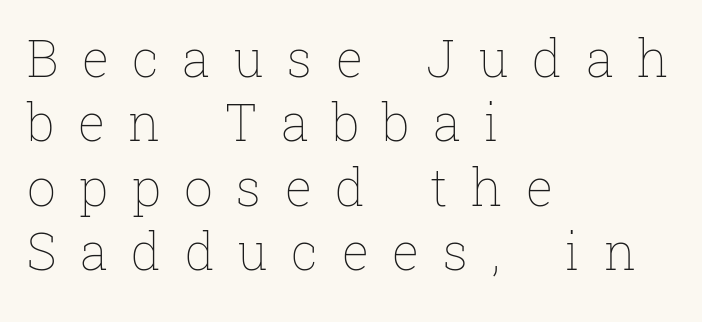
The image shows 51 px thin type, upright; set left-aligned, normal line spacing (1.26x), unusually wide letter spacing (+0.46 em), not underlined; low stroke contrast and a medium x-height.
